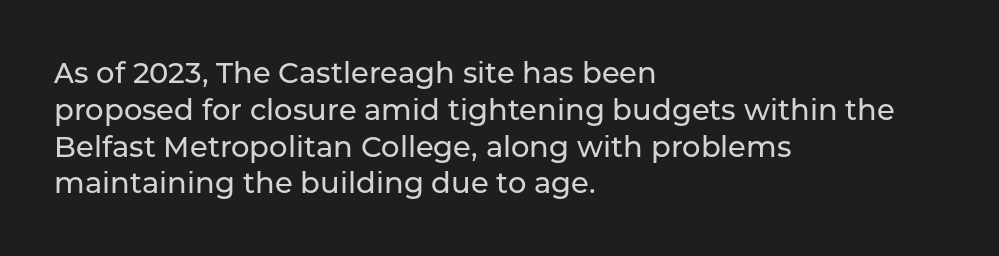
The image shows 29 px sans-serif type, upright; set left-aligned, normal line spacing (1.27x), normal letter spacing, not underlined; low stroke contrast and a medium x-height.
